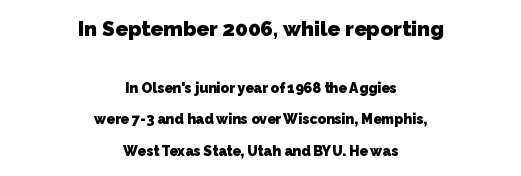
Q: Is the text bold? A: Yes.
Q: Is the text underlined? A: No.
Q: How is the paragraph aligned? A: Centered.
Q: Is the spacing between letters normal or unusually wide? A: Normal.
Q: Is the spacing between lines tight, normal or loose? A: Loose.
Q: Which block of text is set in a larger size, the first (top) or the second (bottom)? A: The first (top) one.
